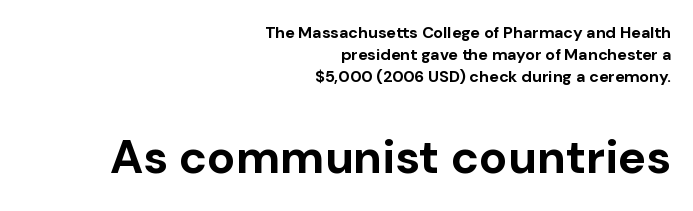
{"serif": "no", "italic": "no", "bold": "yes", "weight": "bold", "width": "normal", "stroke_contrast": "low", "x_height": "medium", "monospaced": "no", "underline": "no", "align": "right", "line_spacing": "normal", "line_spacing_ratio": 1.39, "letter_spacing": "normal", "letter_spacing_em": 0.0, "larger_block": "second", "size_ratio": 2.94, "glyph_px": 47}
